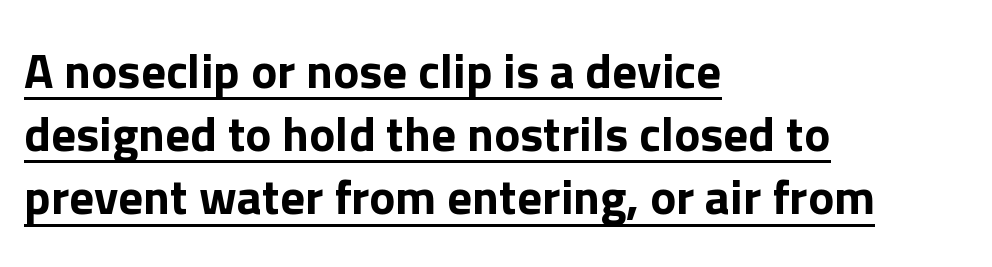
The passage shown stacks its lines at a standard gap. In designer terms, the underline attribute is active on this setting. A typesetter would mark this as roman, not italic. These lines are rendered in a variable-pitch font. The type is set solid horizontally, with unmodified tracking.
